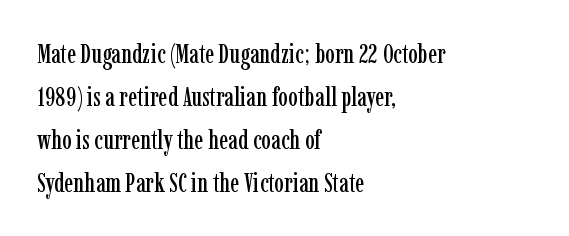
The image shows 27 px text type, upright; set left-aligned, normal line spacing (1.59x), normal letter spacing, not underlined.
